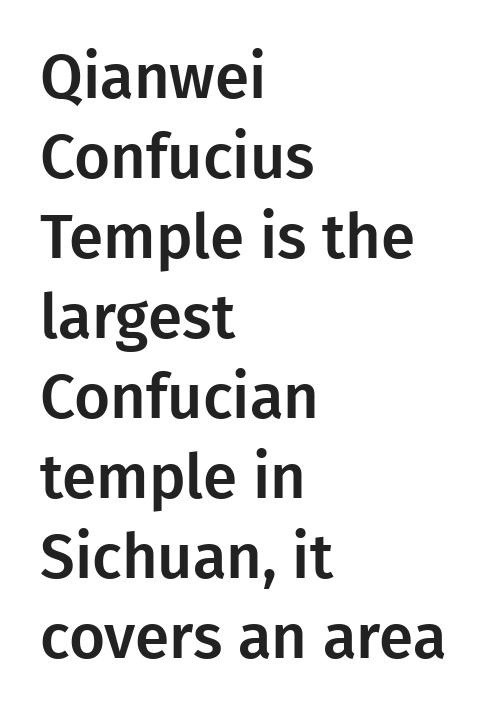
You could not count columns in this text — the font is proportionally spaced. Standard letterfit; no display-style spreading of the glyphs. Just letters on the line, the space beneath them empty. Reading down the block, your eye returns to a fixed left position each line.
